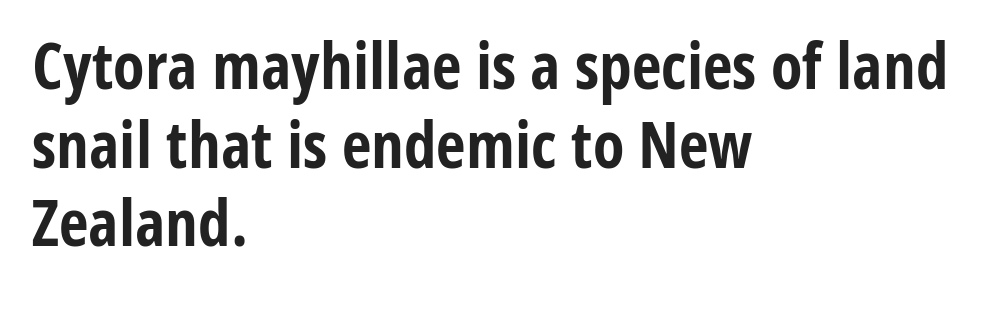
{"serif": "no", "italic": "no", "bold": "yes", "weight": "bold", "width": "condensed", "stroke_contrast": "low", "x_height": "medium", "monospaced": "no", "underline": "no", "align": "left", "line_spacing_ratio": 1.21, "letter_spacing": "normal", "letter_spacing_em": 0.0, "glyph_px": 65}
